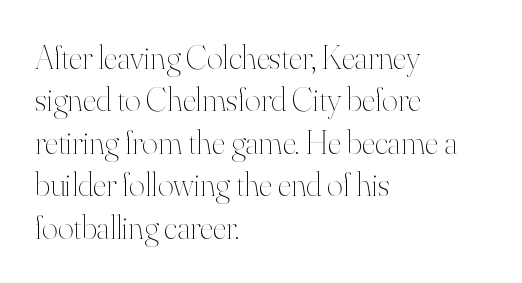
Words appear dense and cohesive because spacing is normal. This sample has the flowing, uneven cadence of proportional lettering. Ordinary non-slanted type is in use. A typesetter would call this leading conventional body-copy spacing. On a weight scale, this lands at 450 or below.
